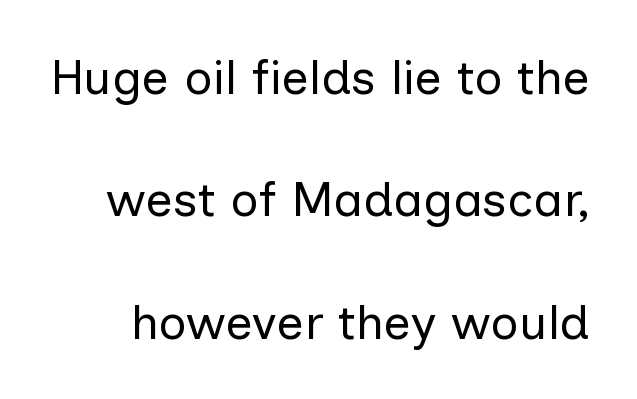
The image shows 49 px regular-weight sans-serif type, upright; set loose line spacing (2.5x), normal letter spacing, not underlined; low stroke contrast and a medium x-height.
